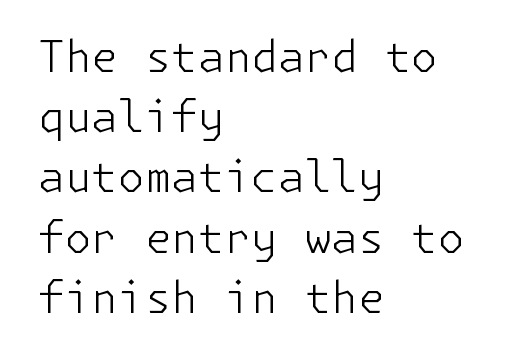
Letters rest on an invisible, unmarked baseline. The ragged edge is on the right, which tells us the setting is flush left. Caption: standard tracking, unaltered. The rendering shows plain stroke endings on the letterforms — a sans-serif design.
